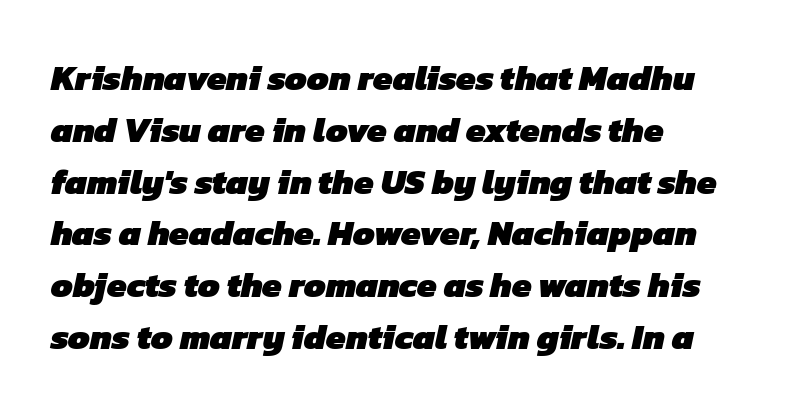
The image shows 35 px heavy sans-serif type; set left-aligned, normal line spacing (1.48x), normal letter spacing, not underlined; low stroke contrast and a medium x-height.
